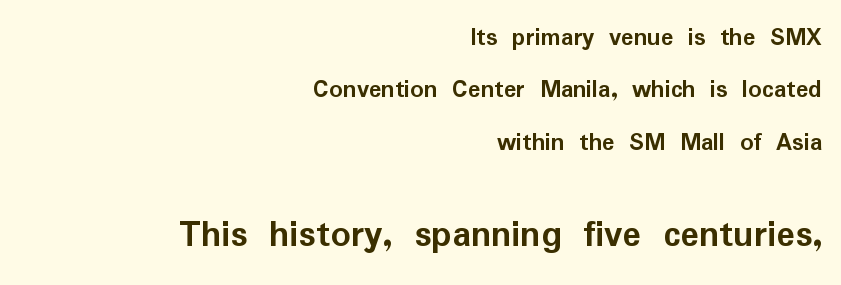
Q: Is the text bold? A: Yes.
Q: Is the text italic (slanted)? A: No, it is upright.
Q: Is the typeface a serif or a sans-serif typeface? A: Sans-serif.
Q: Is the text underlined? A: No.
Q: How is the paragraph aligned? A: Right-aligned.
Q: Is the spacing between letters normal or unusually wide? A: Normal.
Q: Is the spacing between lines tight, normal or loose? A: Loose.
Q: Which block of text is set in a larger size, the first (top) or the second (bottom)? A: The second (bottom) one.
Q: Width (condensed, normal, or wide)? A: Normal.
Q: Stroke contrast? A: Low.
Q: x-height? A: Medium.
Q: Monospaced? A: No.
